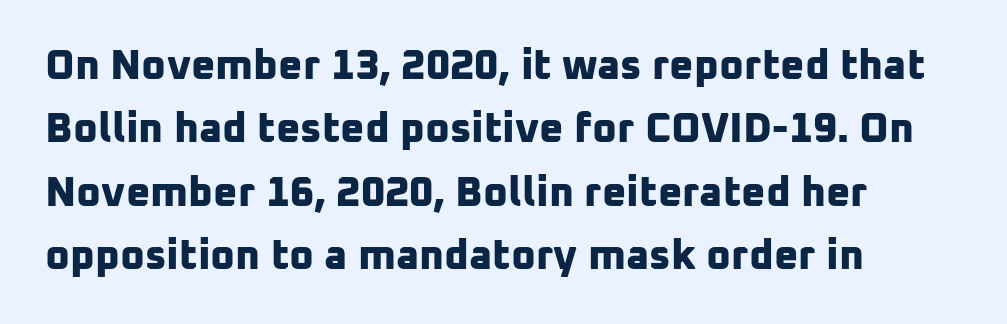
{"serif": "no", "bold": "yes", "weight": "bold", "width": "normal", "stroke_contrast": "low", "x_height": "medium", "monospaced": "no", "underline": "no", "align": "left", "line_spacing": "normal", "line_spacing_ratio": 1.51, "letter_spacing": "normal", "letter_spacing_em": 0.0, "glyph_px": 42}
